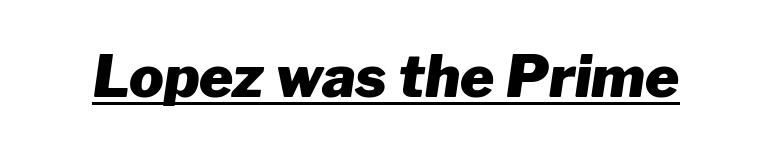
The image shows 58 px heavy type, italic (leaning right); set normal letter spacing, underlined; low stroke contrast and a medium x-height.
